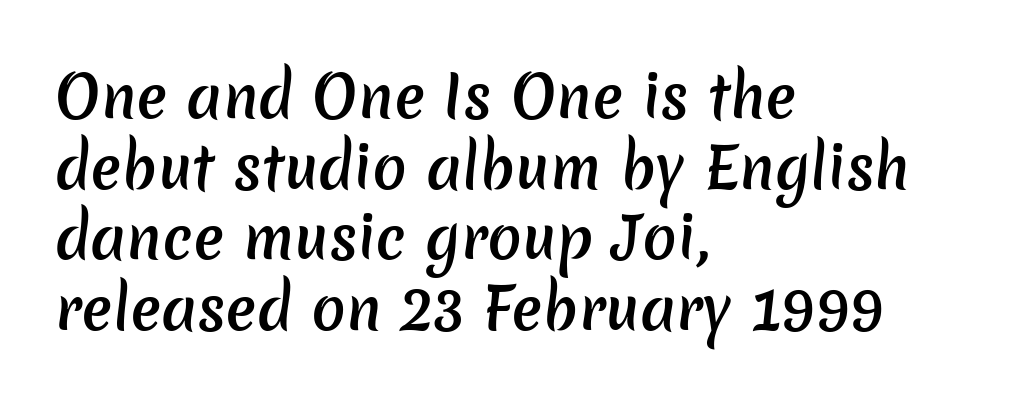
{"serif": "no", "bold": "semi", "weight": "semibold", "width": "normal", "stroke_contrast": "low", "x_height": "medium", "monospaced": "no", "underline": "no", "align": "left", "line_spacing_ratio": 1.24, "letter_spacing": "normal", "letter_spacing_em": 0.0, "glyph_px": 57}
